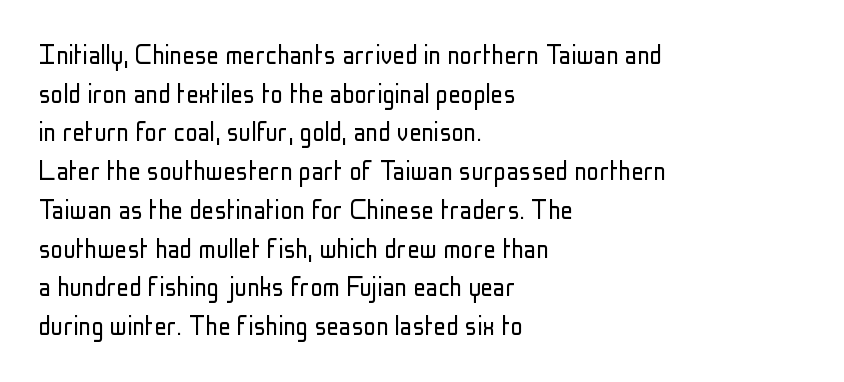
{"serif": "no", "italic": "no", "bold": "no", "weight": "light", "width": "condensed", "stroke_contrast": "low", "x_height": "medium", "monospaced": "no", "underline": "no", "align": "left", "line_spacing": "normal", "line_spacing_ratio": 1.25, "letter_spacing": "normal", "letter_spacing_em": 0.0, "glyph_px": 31}
